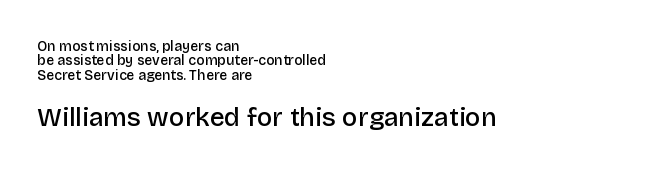
The image shows 26 px text type, upright; set left-aligned, tight line spacing (1.02x), normal letter spacing, not underlined; the second (bottom) block is 1.86x larger.
